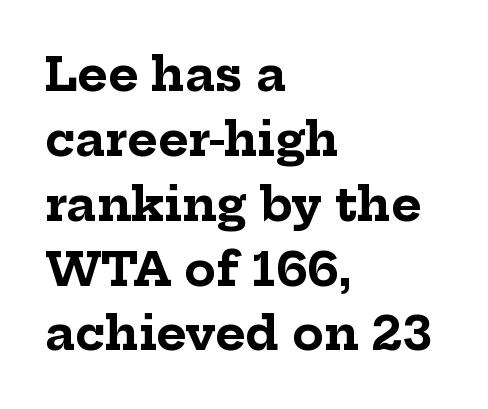
Q: Is the text bold? A: Yes.
Q: Is the text italic (slanted)? A: No, it is upright.
Q: Is the typeface a serif or a sans-serif typeface? A: Serif.
Q: Is the text underlined? A: No.
Q: How is the paragraph aligned? A: Left-aligned.
Q: Is the spacing between letters normal or unusually wide? A: Normal.
Q: Is the spacing between lines tight, normal or loose? A: Normal.
Q: Width (condensed, normal, or wide)? A: Normal.
Q: Stroke contrast? A: Low.
Q: x-height? A: Medium.
Q: Monospaced? A: No.
